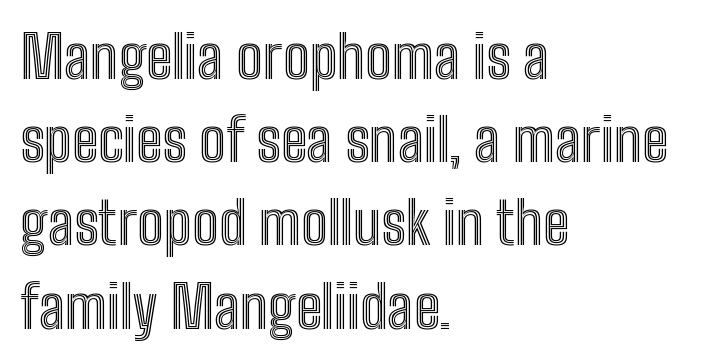
Q: Is the text italic (slanted)? A: No, it is upright.
Q: Is the text underlined? A: No.
Q: How is the paragraph aligned? A: Left-aligned.
Q: Is the spacing between letters normal or unusually wide? A: Normal.
Q: Is the spacing between lines tight, normal or loose? A: Normal.
Q: Width (condensed, normal, or wide)? A: Condensed.
Q: x-height? A: Medium.
Q: Monospaced? A: No.
